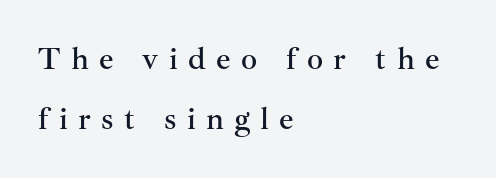
{"serif": "yes", "italic": "no", "width": "normal", "stroke_contrast": "medium", "x_height": "small", "monospaced": "no", "underline": "no", "align": "left", "line_spacing_ratio": 1.89, "letter_spacing": "wide", "letter_spacing_em": 0.32, "glyph_px": 32}
